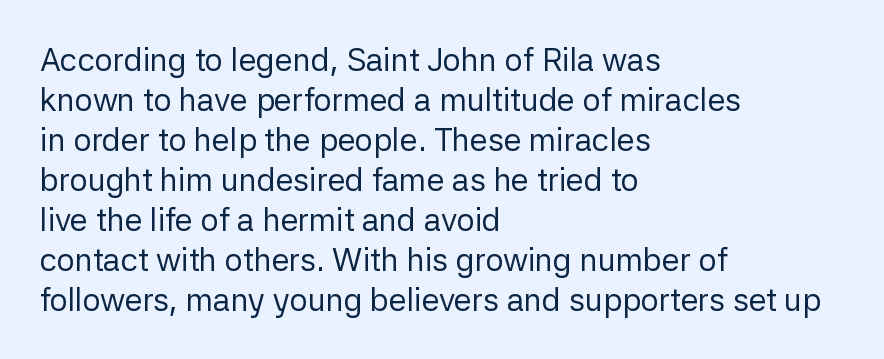
The image shows 32 px regular-weight sans-serif type, upright; set left-aligned, normal line spacing (1.25x), normal letter spacing, not underlined; low stroke contrast and a medium x-height.
